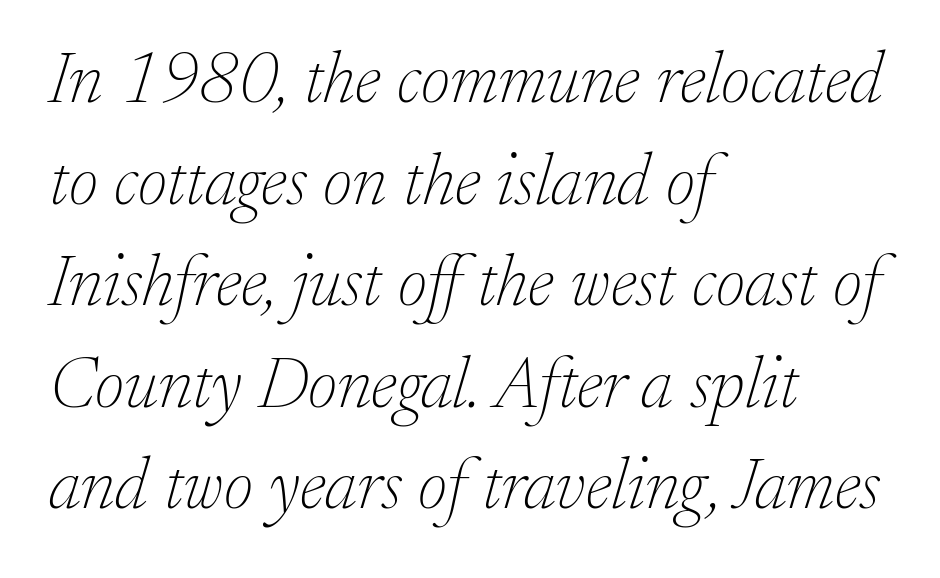
Whoever set this chose a conventional vertical rhythm. Each letter keeps its own natural width here, so spacing adapts to shape. Nothing unusual about the tracking: characters are spaced as the font intends. There's an unmistakable incline to the writing here.
